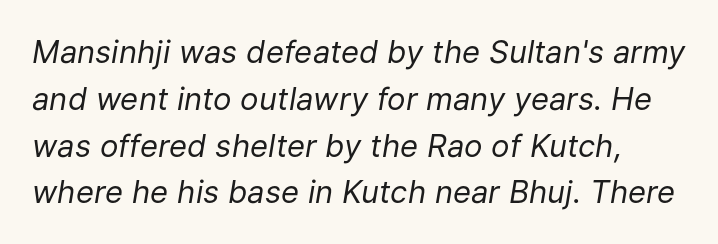
A typesetter would mark this as italic. Does the leading feel generous? No, just average. Glyph-to-glyph distance matches everyday printed text. Each letter keeps its own natural width here, so spacing adapts to shape. Descenders hang freely into open space.
